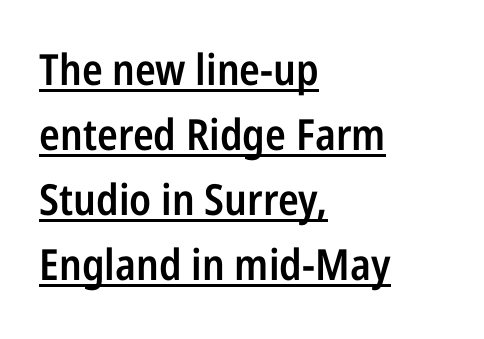
The lines in this sample share a left origin and differ only in where they stop. Weight: semibold (demi). When letters stand straight like this, we call the style roman or upright. Looks like someone drew a line under every word here. You could call the tracking neutral — neither tight nor loose. The block of text has a typical density, with ordinary space between rows.
